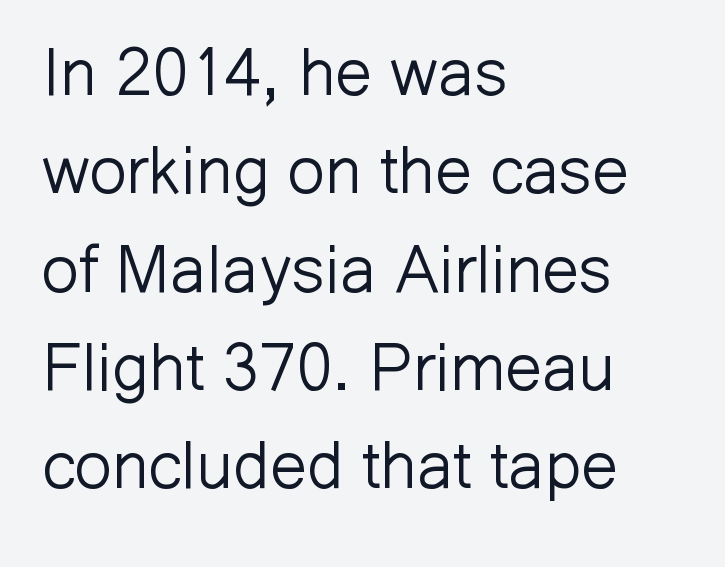
The image shows 66 px light sans-serif type, upright; set left-aligned, normal line spacing (1.49x), normal letter spacing, not underlined; low stroke contrast and a medium x-height.
